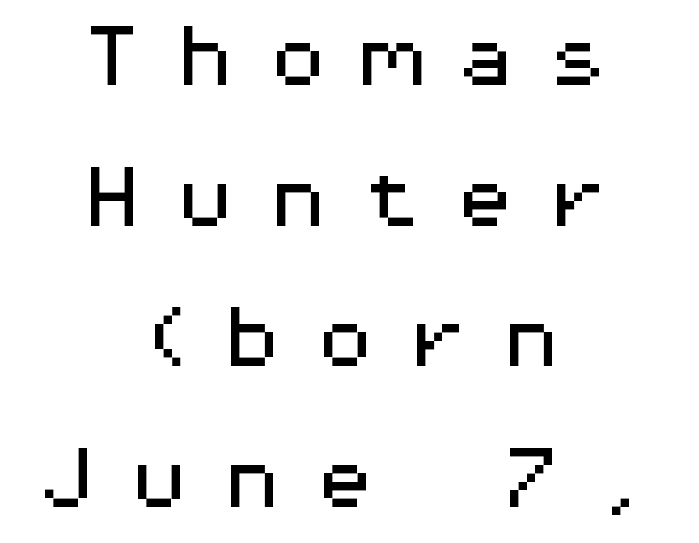
The image shows 67 px wide sans-serif type, upright, monospaced; set centered, loose line spacing (2.1x), unusually wide letter spacing (+0.39 em), not underlined; medium stroke contrast and a medium x-height.
